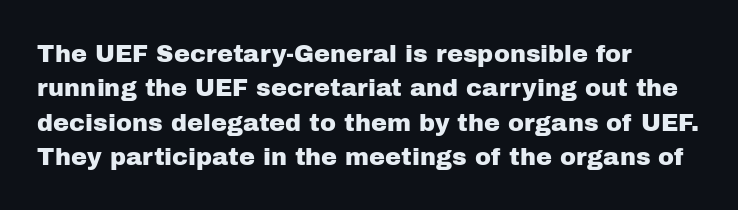
Q: Is the text italic (slanted)? A: No, it is upright.
Q: Is the text underlined? A: No.
Q: How is the paragraph aligned? A: Left-aligned.
Q: Is the spacing between letters normal or unusually wide? A: Normal.
Q: Is the spacing between lines tight, normal or loose? A: Normal.
